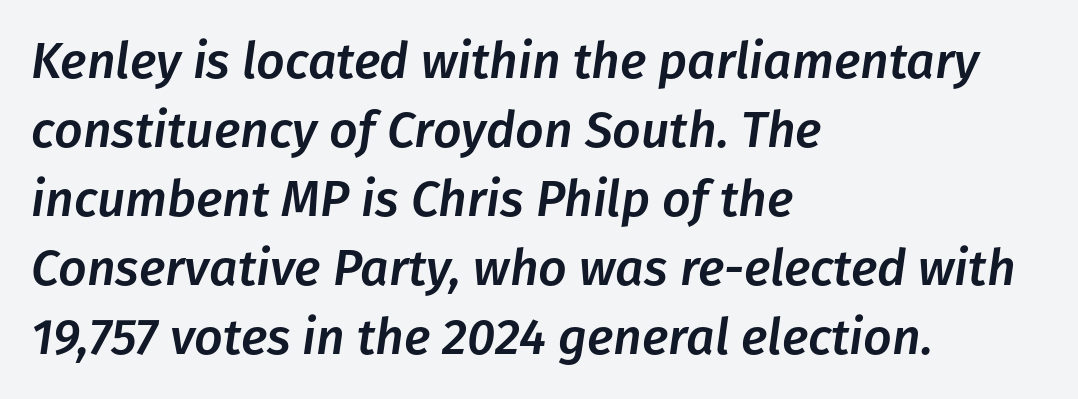
These lines were composed using italics. The letters advance in unequal steps, a hallmark of proportional type. The rendering anchors every line to the left-hand side. There is no visible air inserted between adjacent glyphs. A normal amount of white space separates one row of letters from the next. Only glyphs here, with clear space below each row.
